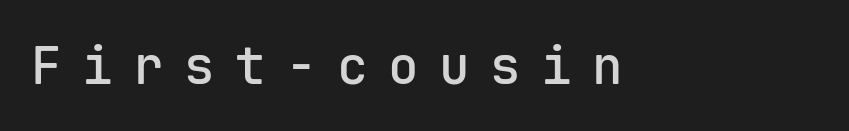
{"serif": "no", "italic": "no", "bold": "semi", "weight": "semibold", "width": "normal", "stroke_contrast": "low", "x_height": "medium", "monospaced": "yes", "underline": "no", "letter_spacing": "wide", "letter_spacing_em": 0.4, "glyph_px": 51}
